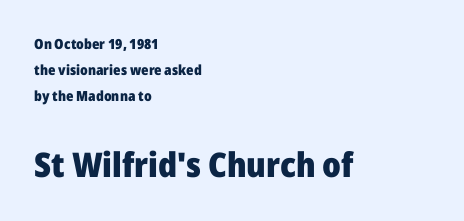
The image shows 34 px heavy sans-serif type, upright; set left-aligned, line spacing 1.87x, normal letter spacing, not underlined; the second (bottom) block is 2.43x larger; low stroke contrast and a medium x-height.
